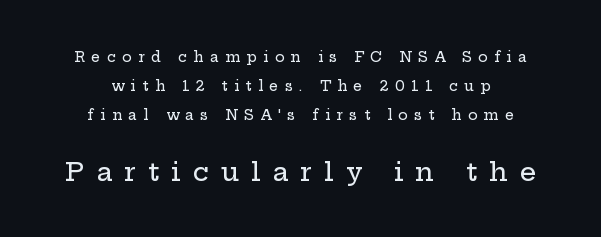
The image shows 26 px text type, upright; set centered, loose line spacing (2.06x), unusually wide letter spacing (+0.46 em), not underlined; the second (bottom) block is 1.86x larger.
